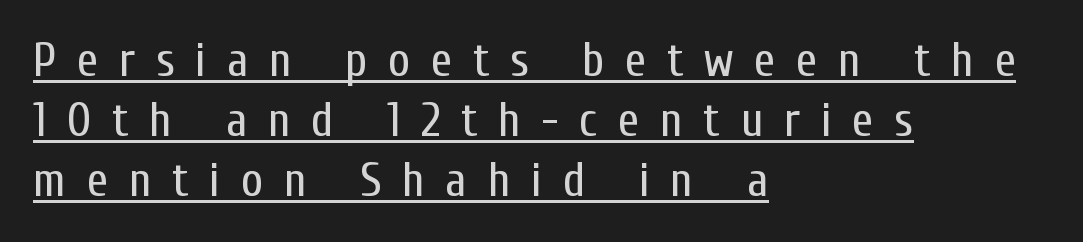
{"serif": "no", "italic": "no", "bold": "no", "weight": "regular", "width": "condensed", "stroke_contrast": "low", "x_height": "medium", "monospaced": "no", "underline": "yes", "align": "left", "line_spacing": "normal", "line_spacing_ratio": 1.25, "letter_spacing": "wide", "letter_spacing_em": 0.43, "glyph_px": 48}
